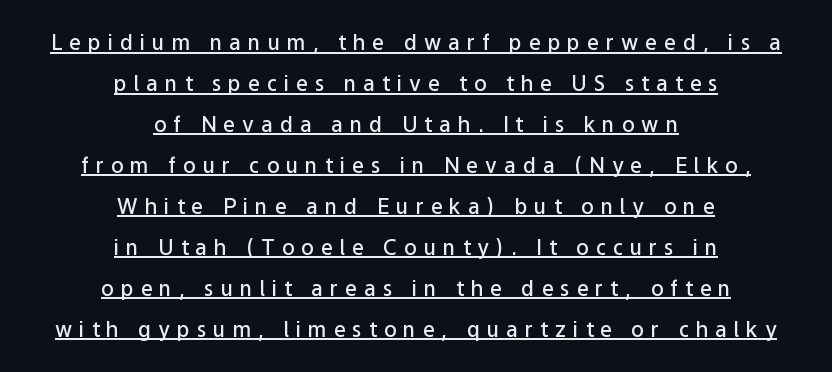
Q: Is the text bold? A: Semi-bold.
Q: Is the text italic (slanted)? A: No, it is upright.
Q: Is the text underlined? A: Yes.
Q: How is the paragraph aligned? A: Centered.
Q: Is the spacing between letters normal or unusually wide? A: Unusually wide.
Q: Is the spacing between lines tight, normal or loose? A: Loose.
